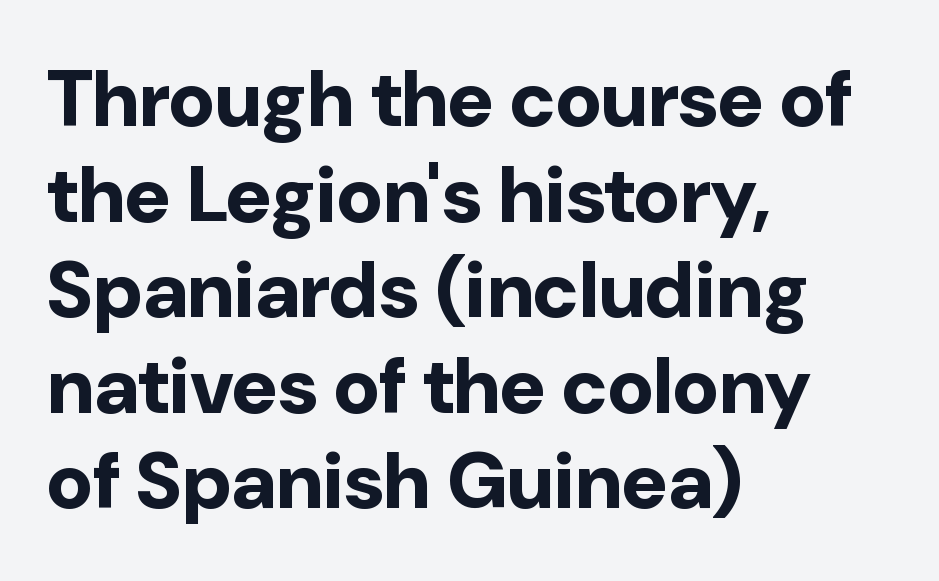
{"serif": "no", "italic": "no", "bold": "yes", "weight": "bold", "width": "normal", "stroke_contrast": "low", "x_height": "medium", "monospaced": "no", "underline": "no", "align": "left", "line_spacing_ratio": 1.21, "letter_spacing": "normal", "letter_spacing_em": 0.0, "glyph_px": 79}
